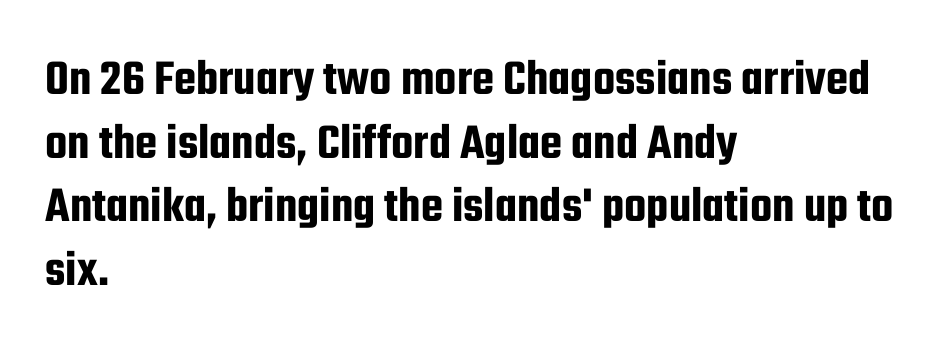
The image shows 51 px condensed sans-serif type, upright; set left-aligned, normal line spacing (1.25x), normal letter spacing, not underlined; low stroke contrast and a medium x-height.
